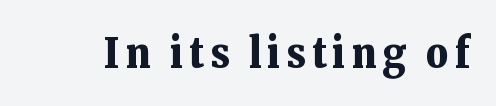
Q: Is the text bold? A: Yes.
Q: Is the text italic (slanted)? A: No, it is upright.
Q: Is the typeface a serif or a sans-serif typeface? A: Serif.
Q: Is the text underlined? A: No.
Q: Width (condensed, normal, or wide)? A: Normal.
Q: Stroke contrast? A: Low.
Q: x-height? A: Medium.
Q: Monospaced? A: No.
